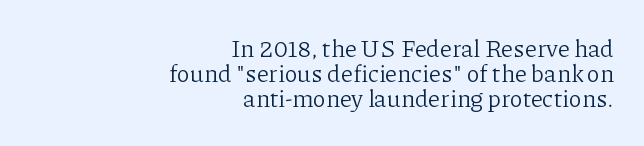
{"italic": "no", "bold": "no", "underline": "no", "align": "right", "line_spacing": "tight", "line_spacing_ratio": 1.05, "letter_spacing": "normal", "letter_spacing_em": 0.0, "glyph_px": 24}
